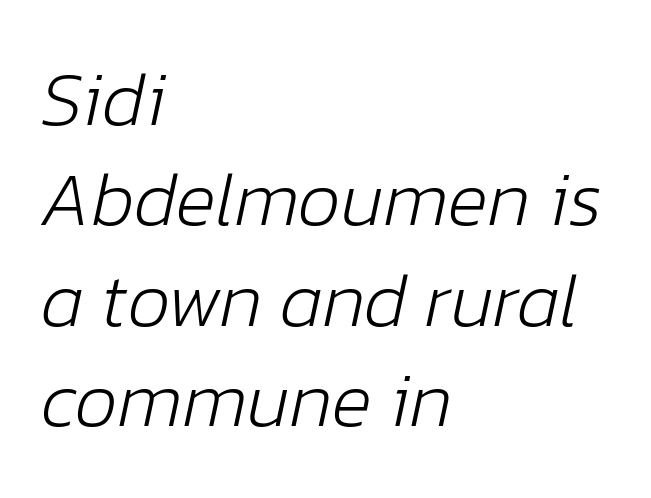
Q: Is the text bold? A: No.
Q: Is the text italic (slanted)? A: Yes, it leans right by about 12 degrees.
Q: Is the text underlined? A: No.
Q: How is the paragraph aligned? A: Left-aligned.
Q: Is the spacing between letters normal or unusually wide? A: Normal.
Q: Is the spacing between lines tight, normal or loose? A: Normal.
Q: Width (condensed, normal, or wide)? A: Normal.
Q: Stroke contrast? A: Low.
Q: x-height? A: Medium.
Q: Monospaced? A: No.
